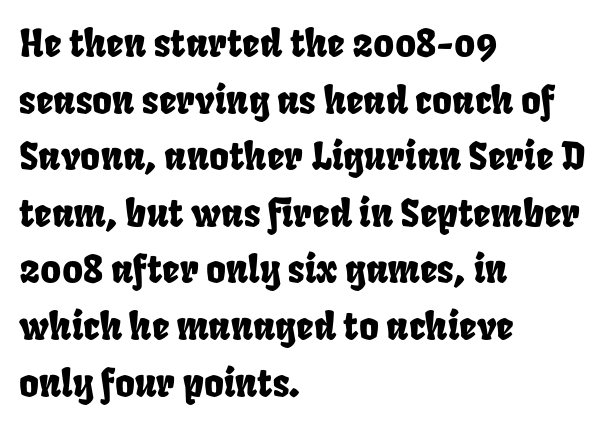
Clear beneath every line of the passage. A typesetter would call this proportional, since set widths differ per character. The line texture is even and compact thanks to regular tracking. Honestly, the row spacing looks completely unremarkable. The text block is weighted toward the left margin, trailing off unevenly rightward.
